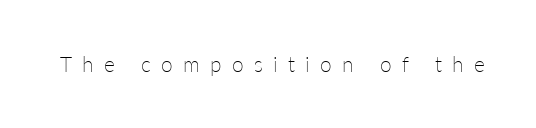
Q: Is the text bold? A: No.
Q: Is the text italic (slanted)? A: No, it is upright.
Q: Is the text underlined? A: No.
Q: Is the spacing between letters normal or unusually wide? A: Unusually wide.
